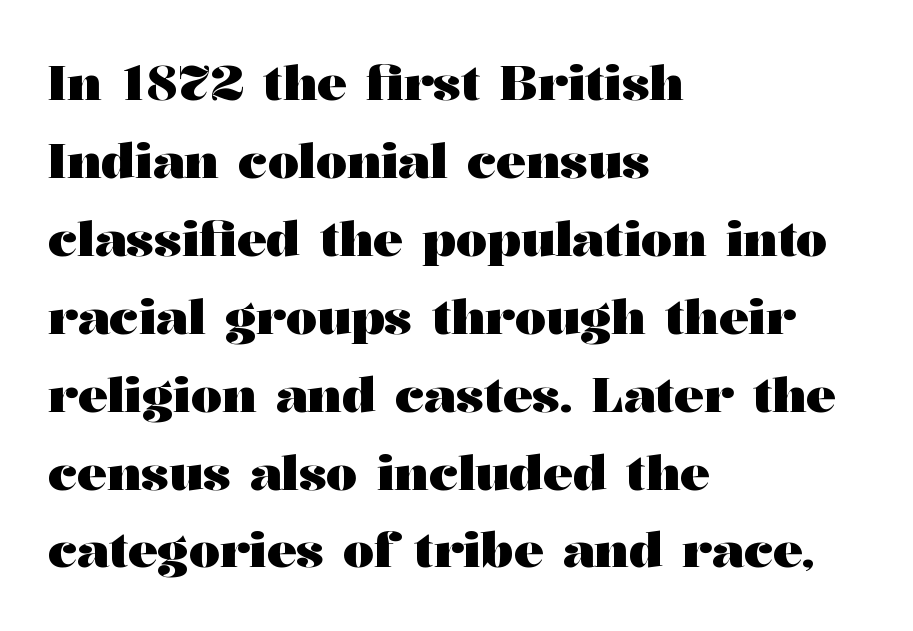
Q: Is the text bold? A: Yes.
Q: Is the text italic (slanted)? A: No, it is upright.
Q: Is the typeface a serif or a sans-serif typeface? A: Serif.
Q: Is the text underlined? A: No.
Q: How is the paragraph aligned? A: Left-aligned.
Q: Is the spacing between letters normal or unusually wide? A: Normal.
Q: Is the spacing between lines tight, normal or loose? A: Normal.
Q: Width (condensed, normal, or wide)? A: Wide.
Q: Stroke contrast? A: Medium.
Q: x-height? A: Medium.
Q: Monospaced? A: No.
